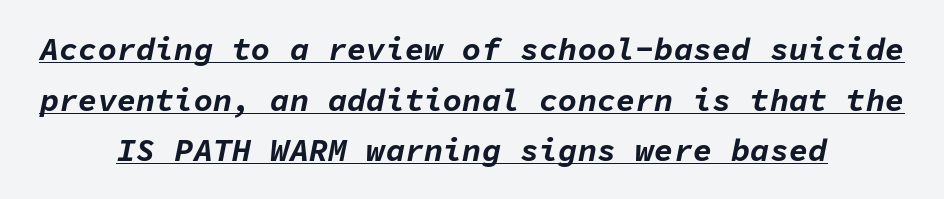
An italicized treatment has been applied to the whole sample. The line-height multiplier appears to be the usual default. Is the letter spacing exaggerated? No — it looks like the ordinary default. This rendering uses center alignment, leaving both contours irregular but symmetric. This sample carries an underscore along the baseline area.
